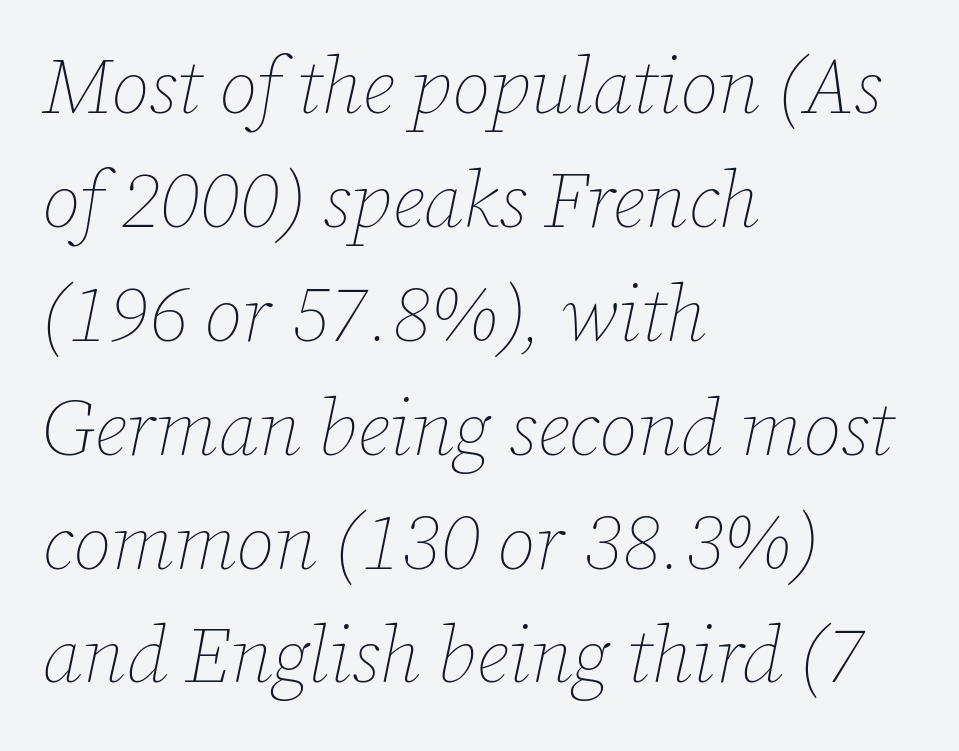
Each stroke keeps to a modest, everyday thickness or less. Descender tails drop into unmarked territory. Inter-character spacing is left at the font's built-in metrics. Quick note: interline space is typical. Think of a printed novel: that variable character pitch is what you see here.
